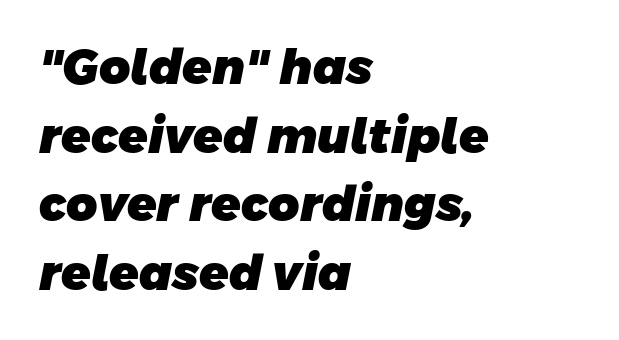
{"serif": "no", "bold": "yes", "weight": "heavy", "width": "normal", "stroke_contrast": "low", "x_height": "large", "monospaced": "no", "underline": "no", "align": "left", "line_spacing": "normal", "line_spacing_ratio": 1.43, "letter_spacing": "normal", "letter_spacing_em": 0.0, "glyph_px": 48}
